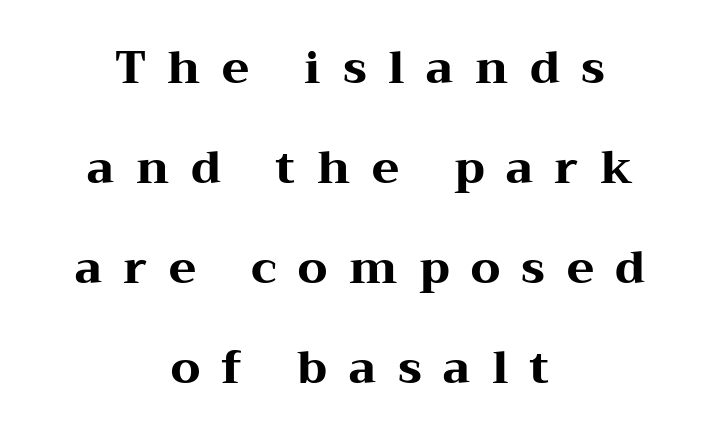
The image shows 45 px heavy, wide serif type, upright; set centered, loose line spacing (2.22x), unusually wide letter spacing (+0.48 em), not underlined; medium stroke contrast and a medium x-height.
